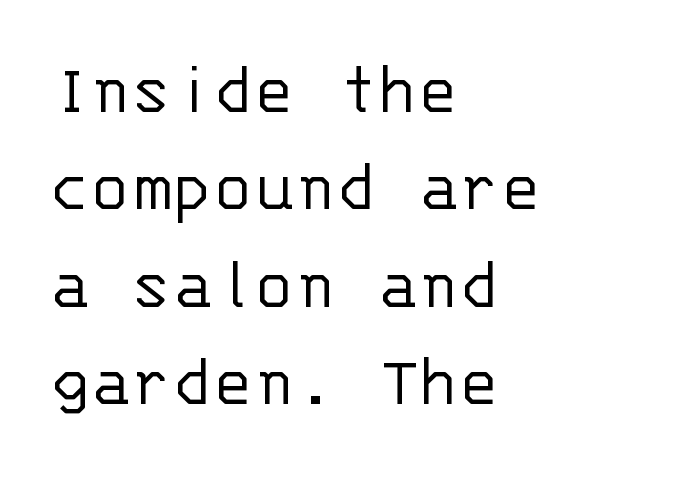
There is no visible air inserted between adjacent glyphs. In terms of leading, this rendering sits right in the middle. These lines were composed using upright roman letters. All the whitespace from short lines collects on the right. Stroke terminals: plain, sans-serif. The strokes are not fattened; the text isn't bold.
